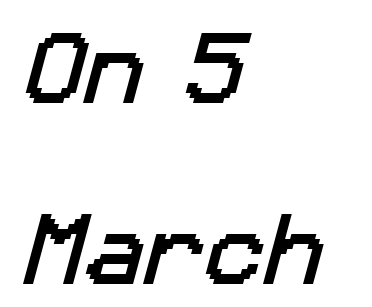
{"serif": "no", "width": "normal", "stroke_contrast": "low", "x_height": "medium", "monospaced": "no", "underline": "no", "align": "left", "line_spacing": "loose", "line_spacing_ratio": 2.26, "letter_spacing": "normal", "letter_spacing_em": 0.0, "glyph_px": 80}
